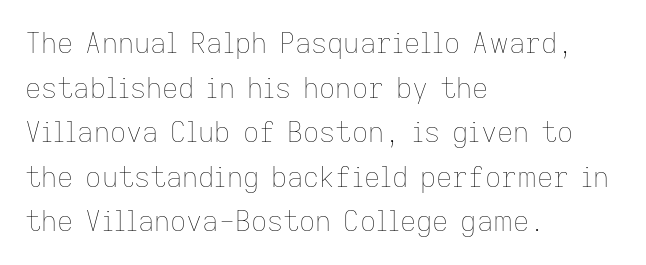
Q: Is the text bold? A: No.
Q: Is the text italic (slanted)? A: No, it is upright.
Q: Is the text underlined? A: No.
Q: How is the paragraph aligned? A: Left-aligned.
Q: Is the spacing between letters normal or unusually wide? A: Normal.
Q: Is the spacing between lines tight, normal or loose? A: Normal.
Q: Width (condensed, normal, or wide)? A: Normal.
Q: Stroke contrast? A: Low.
Q: x-height? A: Medium.
Q: Monospaced? A: No.
